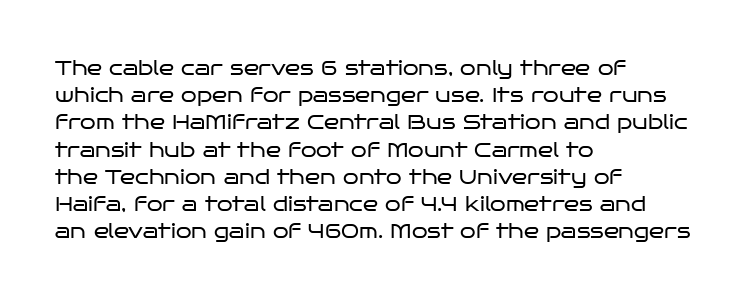
The text block is weighted toward the left margin, trailing off unevenly rightward. Summary of vertical rhythm: regular, with standard interline spacing. Spacing between characters is what you'd get straight out of the box. The letterforms sit at book weight or below.
